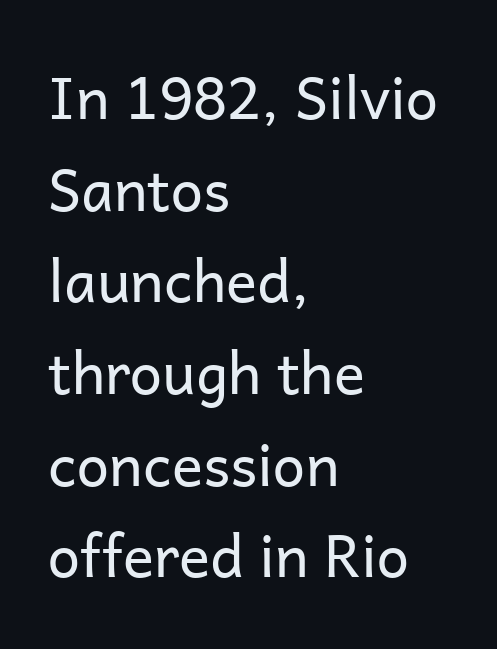
{"serif": "no", "italic": "no", "bold": "no", "weight": "regular", "width": "normal", "stroke_contrast": "low", "x_height": "medium", "monospaced": "no", "underline": "no", "align": "left", "line_spacing": "normal", "line_spacing_ratio": 1.58, "letter_spacing": "normal", "letter_spacing_em": 0.0, "glyph_px": 58}
